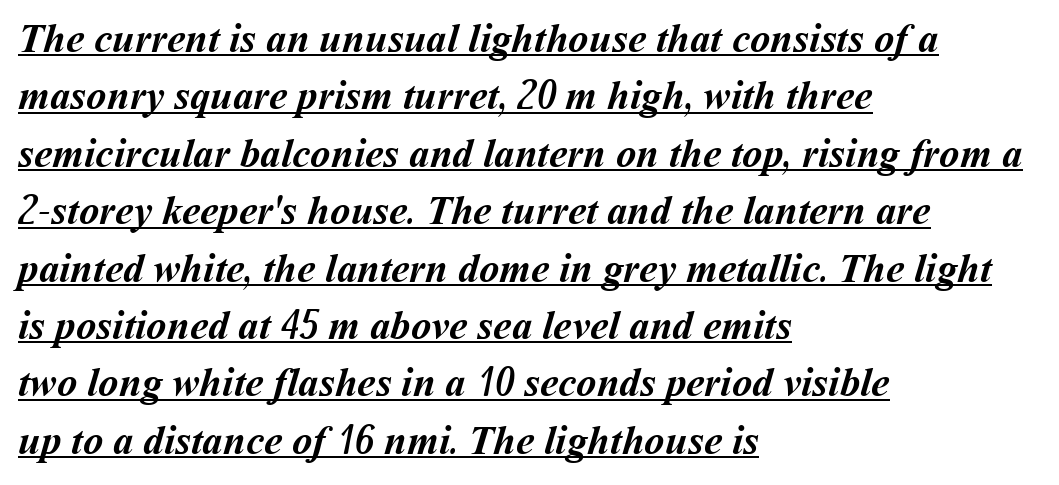
If you drew a ruler down the left edge, every line would touch it. A typesetter would call this proportional, since set widths differ per character. Nobody touched the tracking dial on this one. Caption: bold face, heavy strokes. The sample's only ornament is a line tracing under the words.
